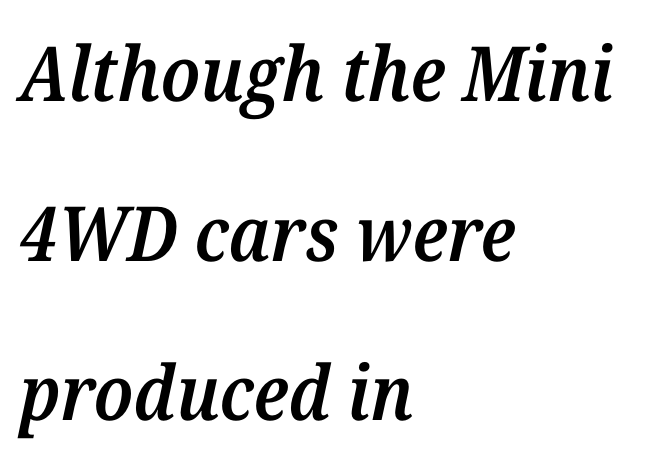
The gap between lines stays unmarked. Short note: letters normally spaced. Varying glyph widths throughout — classic text-font behaviour. Every letter is mildly thick-stroked: semibold rather than bold. Serifs: yes, visible at the terminals of the letterforms.
